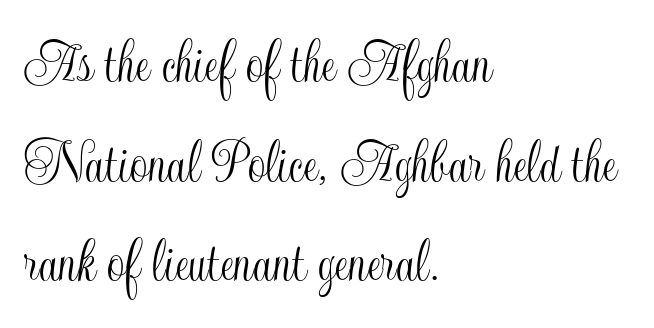
Q: Is the text italic (slanted)? A: Yes.
Q: Is the text underlined? A: No.
Q: How is the paragraph aligned? A: Left-aligned.
Q: Is the spacing between letters normal or unusually wide? A: Normal.
Q: Is the spacing between lines tight, normal or loose? A: Normal.
Q: Width (condensed, normal, or wide)? A: Condensed.
Q: x-height? A: Small.
Q: Monospaced? A: No.
